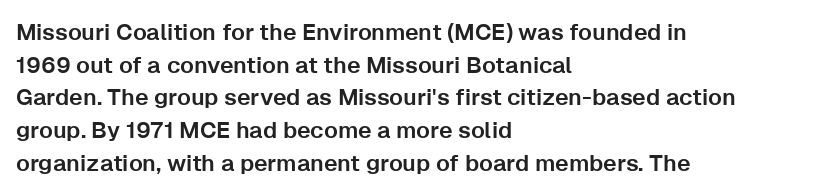
The image shows 23 px text type, upright; set left-aligned, normal line spacing (1.42x), normal letter spacing, not underlined.
